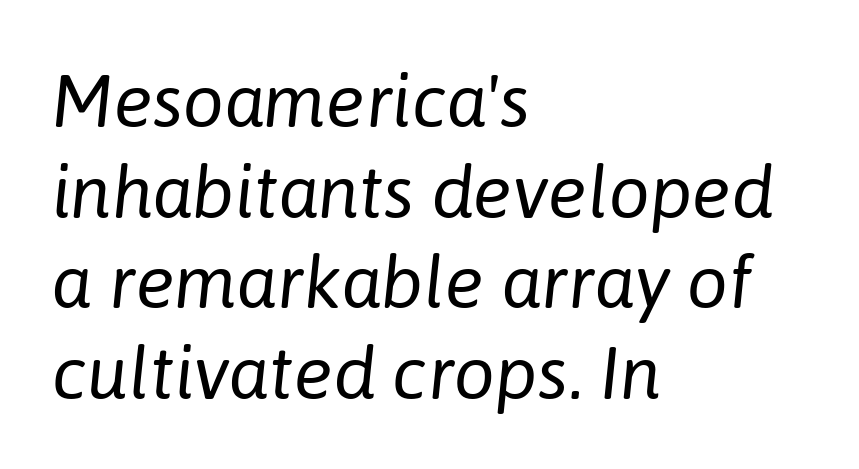
Q: Is the text bold? A: No.
Q: Is the text italic (slanted)? A: Yes, it leans right by about 6 degrees.
Q: Is the text underlined? A: No.
Q: How is the paragraph aligned? A: Left-aligned.
Q: Is the spacing between letters normal or unusually wide? A: Normal.
Q: Width (condensed, normal, or wide)? A: Normal.
Q: Stroke contrast? A: Low.
Q: x-height? A: Medium.
Q: Monospaced? A: No.
